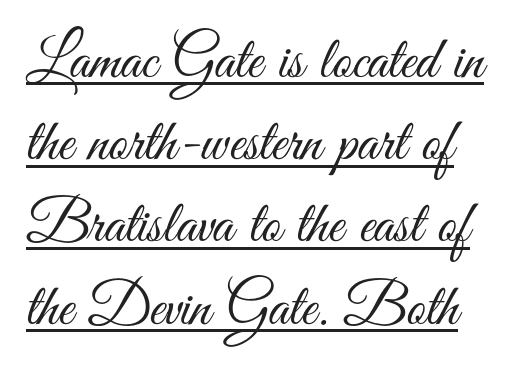
The leading is moderate, giving the passage an even texture. This sample has the flowing, uneven cadence of proportional lettering. The typesetter has applied underlining to the passage shown. These lines keep a tight, regular rhythm from letter to letter.
